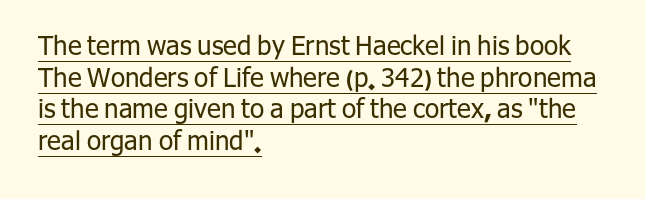
{"italic": "no", "bold": "no", "underline": "yes", "align": "left", "line_spacing_ratio": 1.22, "letter_spacing": "normal", "letter_spacing_em": 0.0, "glyph_px": 26}
